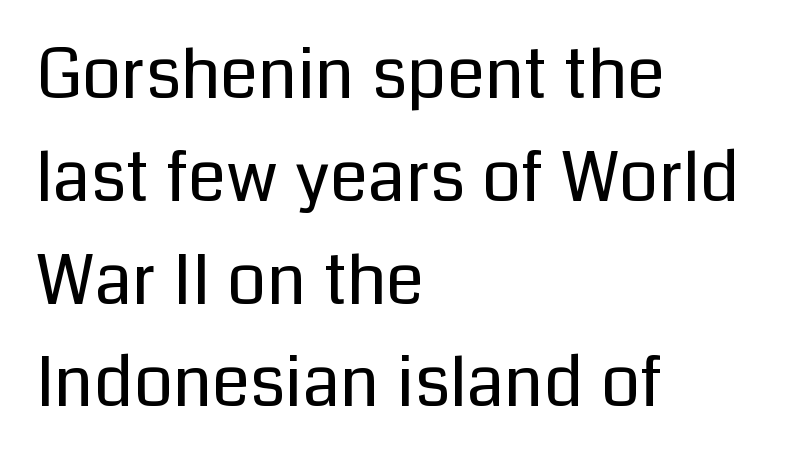
The lettering holds an erect, upright posture throughout. Observe the absence of serifs on each vertical stroke in this sample. Glyph-to-glyph distance matches everyday printed text. The font sits on the lighter half of the weight spectrum, regular included.
